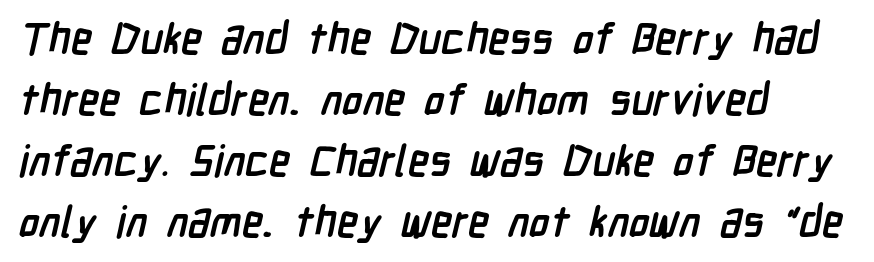
Q: Is the text bold? A: Yes.
Q: Is the typeface a serif or a sans-serif typeface? A: Sans-serif.
Q: Is the text underlined? A: No.
Q: How is the paragraph aligned? A: Left-aligned.
Q: Is the spacing between letters normal or unusually wide? A: Normal.
Q: Is the spacing between lines tight, normal or loose? A: Normal.
Q: Width (condensed, normal, or wide)? A: Condensed.
Q: Stroke contrast? A: Low.
Q: x-height? A: Medium.
Q: Monospaced? A: No.
